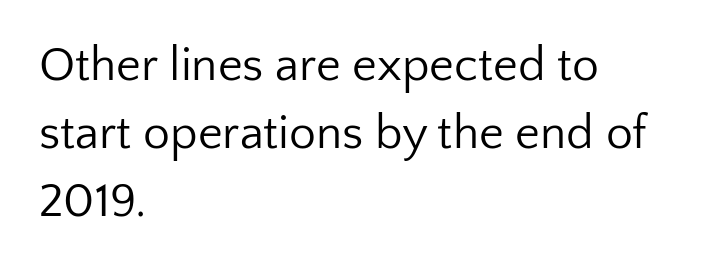
Looks like regular typesetting: each glyph gets only the width it needs. The designer left line spacing at the default. This sample uses a sans-serif face. Letter spacing: default.
